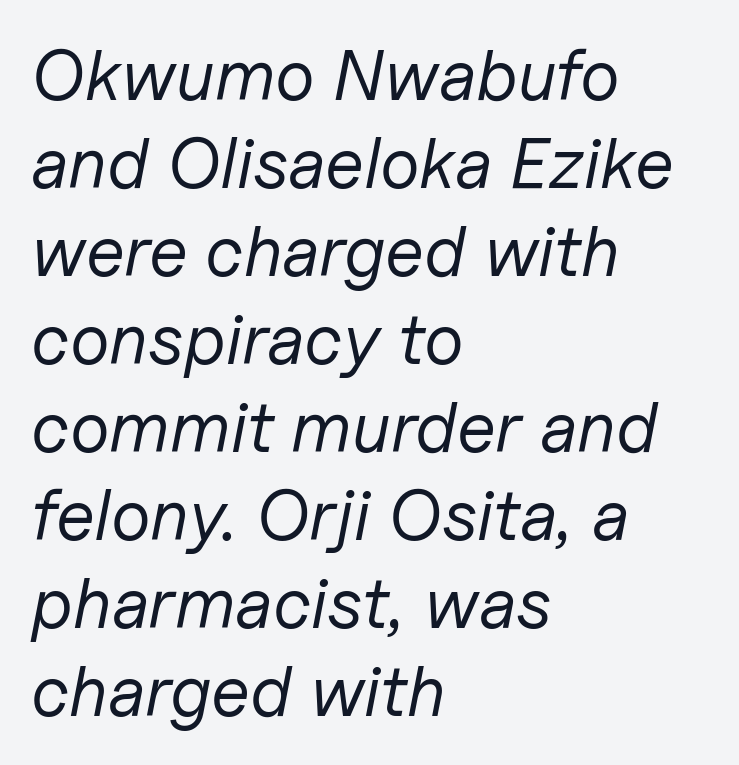
The letterforms sit shoulder to shoulder at normal distance. Reading down the block, your eye returns to a fixed left position each line. Think standard paragraph weight, or any step lighter than that. The text carries the slant typical of an italic or oblique font. Note the varied advance widths — an 'i' is clearly narrower than an 'm'.
